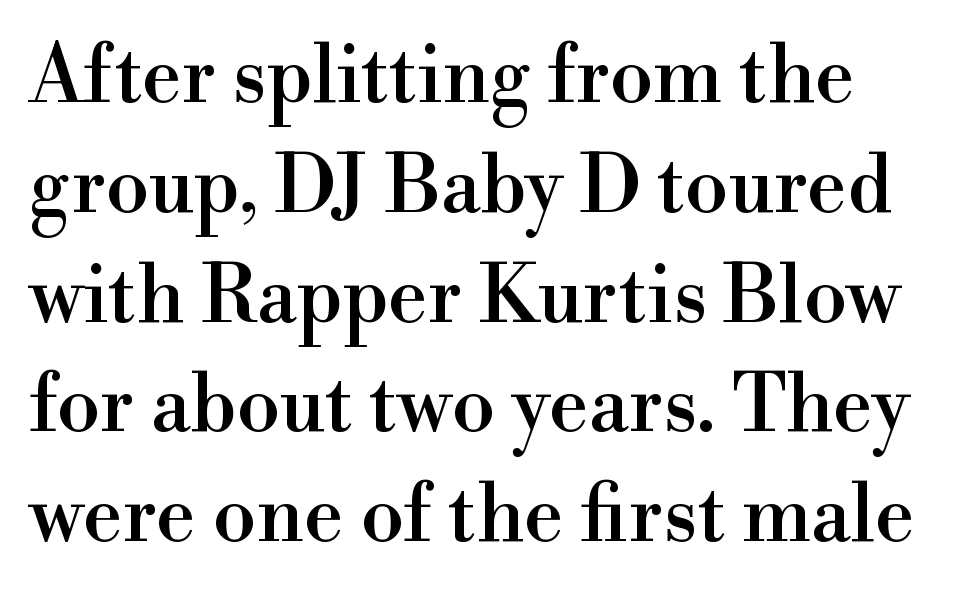
Q: Is the text italic (slanted)? A: No, it is upright.
Q: Is the typeface a serif or a sans-serif typeface? A: Serif.
Q: Is the text underlined? A: No.
Q: Is the spacing between letters normal or unusually wide? A: Normal.
Q: Is the spacing between lines tight, normal or loose? A: Normal.
Q: Width (condensed, normal, or wide)? A: Normal.
Q: Stroke contrast? A: High.
Q: x-height? A: Small.
Q: Monospaced? A: No.
